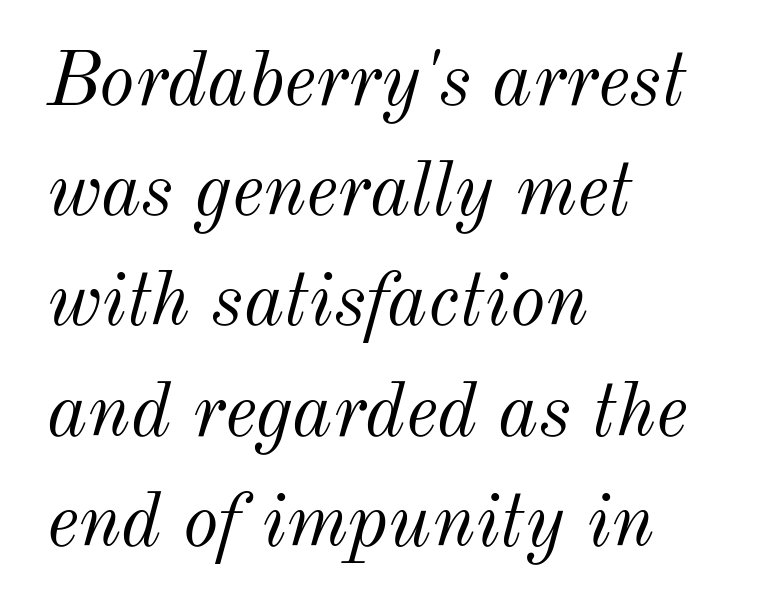
The image shows 76 px light type, italic (leaning right); set left-aligned, normal line spacing (1.45x), normal letter spacing, not underlined; medium stroke contrast and a small x-height.
